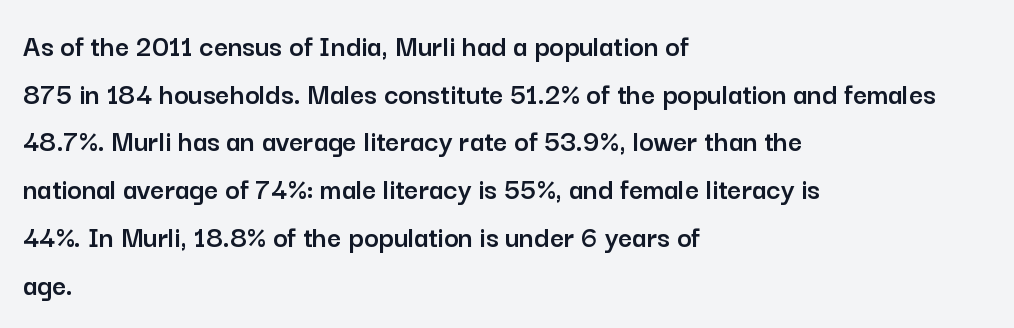
Designer's note — italics off, roman on. Glance below the letters and you will spot only blank space. The tracking reads as untouched default to a designer's eye. These lines are rendered in a variable-pitch font.
